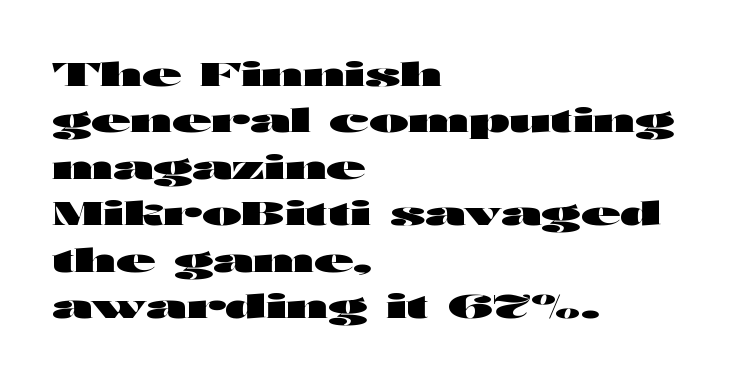
The passage shown is not underscored anywhere. In terms of weight, the rendering is a true, heavy bold. Honestly, the letter spacing is just normal — you wouldn't notice it. In terms of posture, this sample is upright. Vertically, the passage feels balanced, rows spaced as you'd expect.
